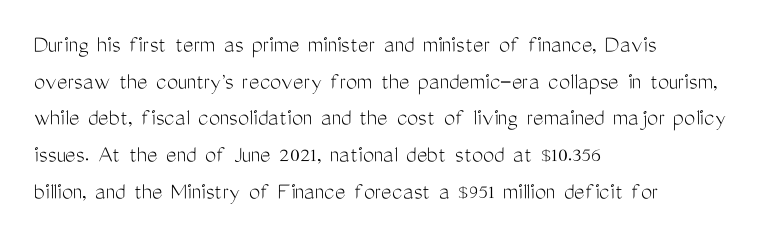
{"italic": "no", "bold": "no", "underline": "no", "align": "left", "line_spacing": "normal", "line_spacing_ratio": 1.47, "letter_spacing": "normal", "letter_spacing_em": 0.0, "glyph_px": 25}
